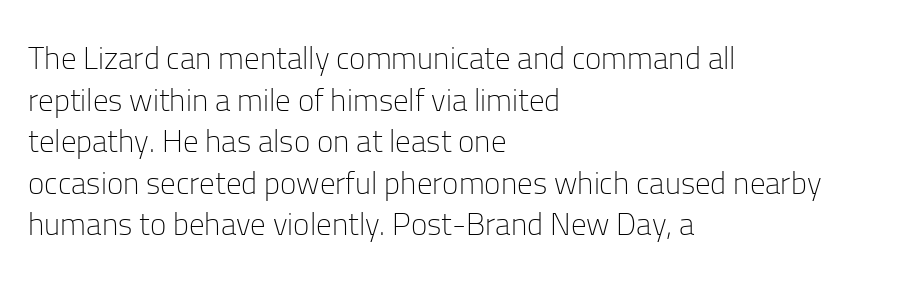
The image shows 31 px light sans-serif type, upright; set left-aligned, normal line spacing (1.34x), normal letter spacing, not underlined; low stroke contrast and a medium x-height.
